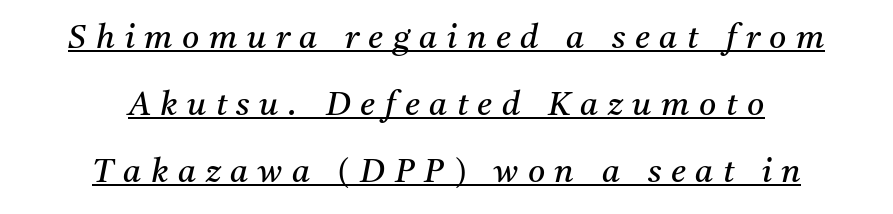
{"serif": "yes", "italic": "yes", "lean": "right", "slant_degrees": 11, "bold": "no", "weight": "regular", "width": "normal", "stroke_contrast": "medium", "x_height": "medium", "monospaced": "no", "underline": "yes", "align": "center", "line_spacing": "loose", "line_spacing_ratio": 2.03, "letter_spacing": "wide", "letter_spacing_em": 0.29, "glyph_px": 33}
